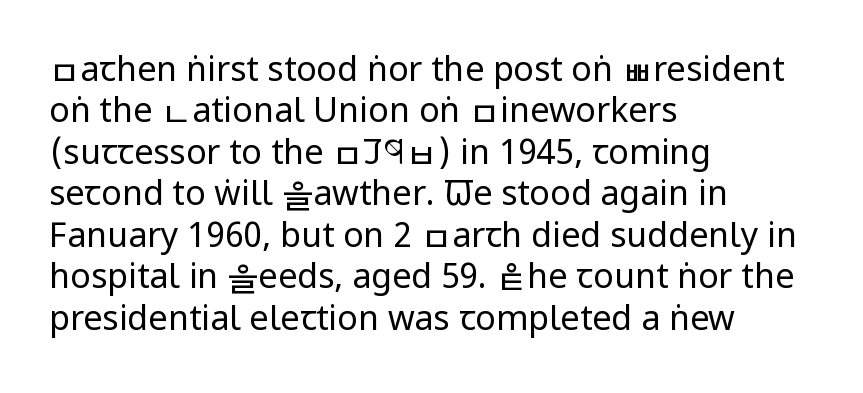
Standard letterfit; no display-style spreading of the glyphs. A typesetter would call this proportional, since set widths differ per character. This sample uses a sans-serif face. Typeset ragged right — the left edge is the straight one. Letters have the restrained weight of plain body copy at most.
